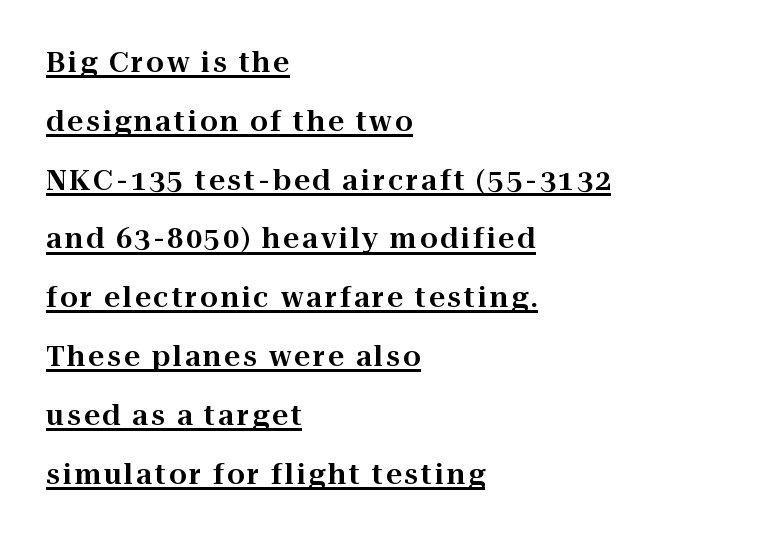
The image shows 28 px serif type, upright; set left-aligned, loose line spacing (2.1x), underlined; high stroke contrast and a medium x-height.
